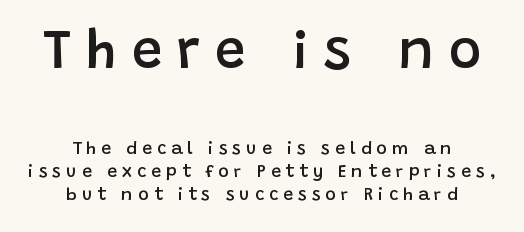
{"serif": "no", "italic": "no", "bold": "semi", "weight": "semibold", "width": "normal", "stroke_contrast": "low", "x_height": "large", "monospaced": "no", "underline": "no", "align": "center", "line_spacing": "normal", "line_spacing_ratio": 1.26, "letter_spacing": "wide", "letter_spacing_em": 0.27, "larger_block": "first", "size_ratio": 3.06, "glyph_px": 55}
